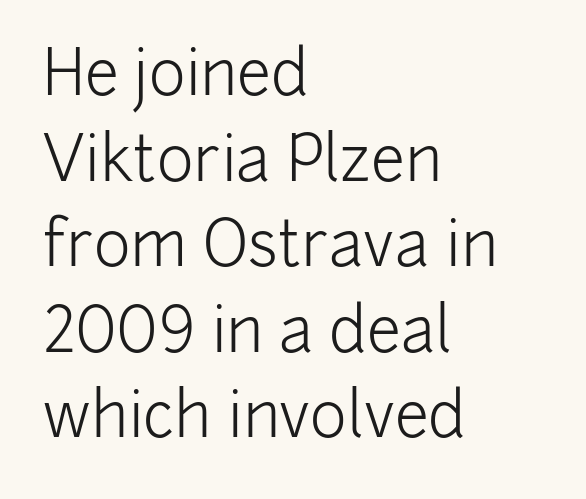
The image shows 62 px light sans-serif type, upright; set left-aligned, normal line spacing (1.38x), normal letter spacing, not underlined; low stroke contrast and a medium x-height.
